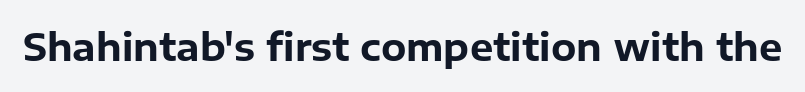
A typesetter would call this zero additional tracking. The zone under the glyphs is completely vacant. The designer went with a sans here, leaving each stem footless. Here the designer chose a conventional face with non-uniform glyph widths. Do the letters lean? They stand straight.
